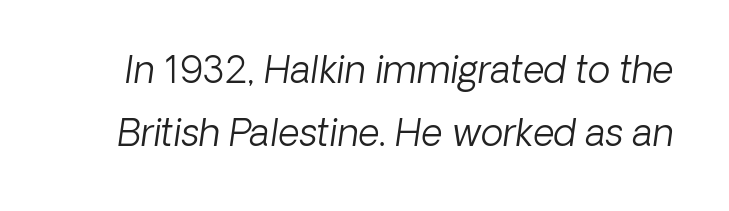
The image shows 37 px light sans-serif type; set normal line spacing (1.69x), normal letter spacing, not underlined; low stroke contrast and a medium x-height.
